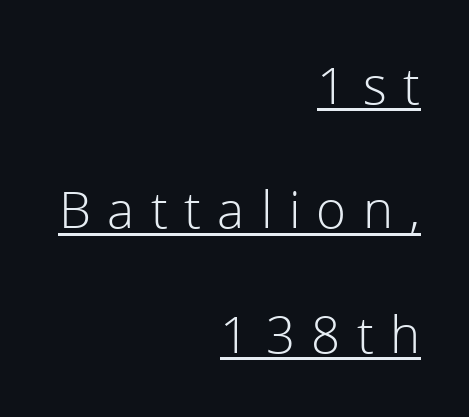
This sample has the flowing, uneven cadence of proportional lettering. Words appear elongated and porous because spacing is wide. Is there any slant? The stems are plumb. Nothing sits at the stroke ends, so this counts as sans-serif. Decoration check: the copy is underlined. The lines are spread far apart with generous leading.
